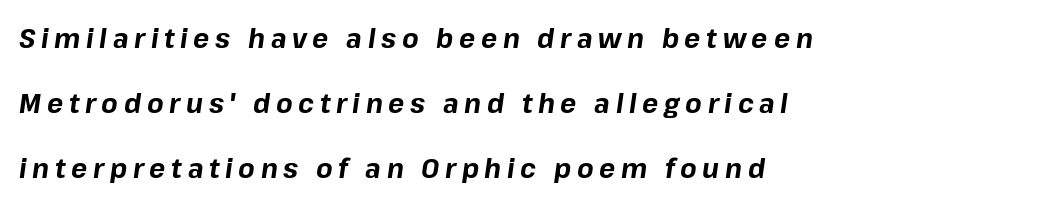
Q: Is the text bold? A: Yes.
Q: Is the text italic (slanted)? A: Yes, it leans right by about 8 degrees.
Q: Is the text underlined? A: No.
Q: How is the paragraph aligned? A: Left-aligned.
Q: Is the spacing between letters normal or unusually wide? A: Unusually wide.
Q: Is the spacing between lines tight, normal or loose? A: Loose.
